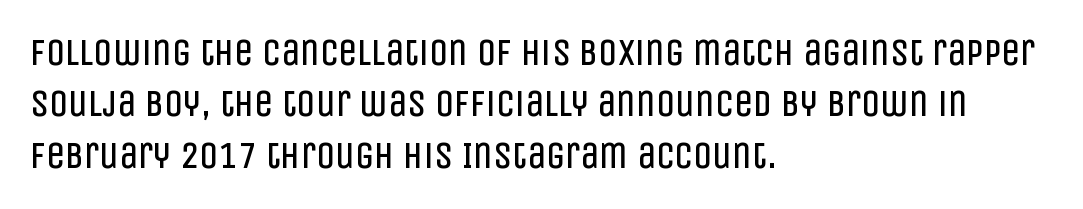
The image shows 38 px regular-weight, condensed sans-serif type, upright; set left-aligned, normal line spacing (1.35x), normal letter spacing, not underlined; low stroke contrast and a large x-height.
